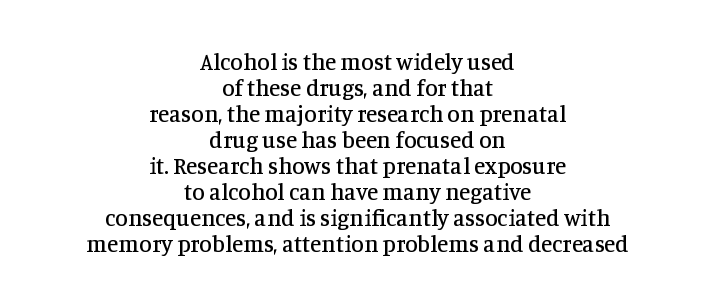
Q: Is the text italic (slanted)? A: No, it is upright.
Q: Is the text underlined? A: No.
Q: How is the paragraph aligned? A: Centered.
Q: Is the spacing between letters normal or unusually wide? A: Normal.
Q: Is the spacing between lines tight, normal or loose? A: Tight.
